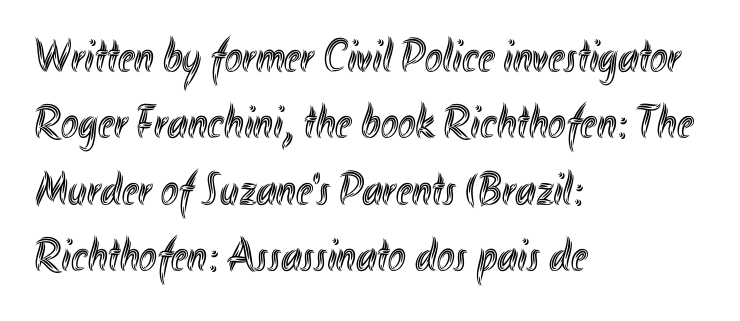
Q: Is the text italic (slanted)? A: Yes.
Q: Is the text underlined? A: No.
Q: How is the paragraph aligned? A: Left-aligned.
Q: Is the spacing between letters normal or unusually wide? A: Normal.
Q: Is the spacing between lines tight, normal or loose? A: Normal.
Q: Width (condensed, normal, or wide)? A: Condensed.
Q: x-height? A: Small.
Q: Monospaced? A: No.
